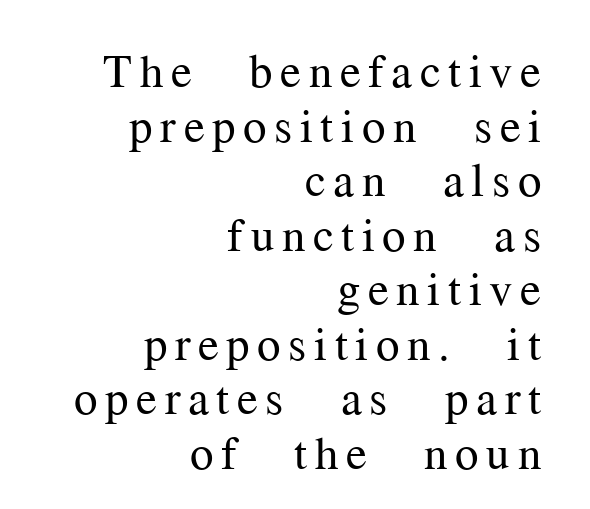
Q: Is the text bold? A: No.
Q: Is the text italic (slanted)? A: No, it is upright.
Q: Is the typeface a serif or a sans-serif typeface? A: Serif.
Q: Is the text underlined? A: No.
Q: How is the paragraph aligned? A: Right-aligned.
Q: Width (condensed, normal, or wide)? A: Normal.
Q: Stroke contrast? A: Medium.
Q: x-height? A: Medium.
Q: Monospaced? A: No.
